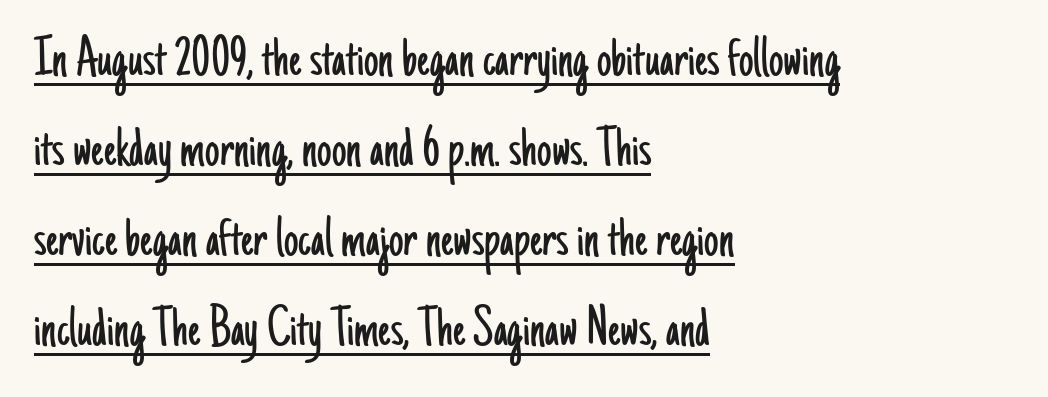
In terms of letterform style, serifs are entirely absent. Bold? No — there's no thickening of the strokes. Beneath each row of characters lies a ruled line. A classic flush-left, rag-right setting is used for this passage. A normal amount of white space separates one row of letters from the next.
